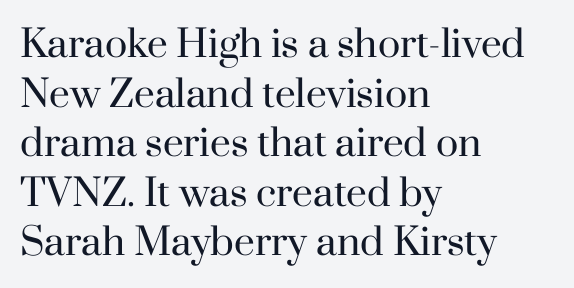
{"serif": "yes", "italic": "no", "bold": "no", "weight": "regular", "width": "normal", "stroke_contrast": "high", "x_height": "small", "monospaced": "no", "underline": "no", "align": "left", "line_spacing": "normal", "line_spacing_ratio": 1.34, "letter_spacing": "normal", "letter_spacing_em": 0.0, "glyph_px": 37}
